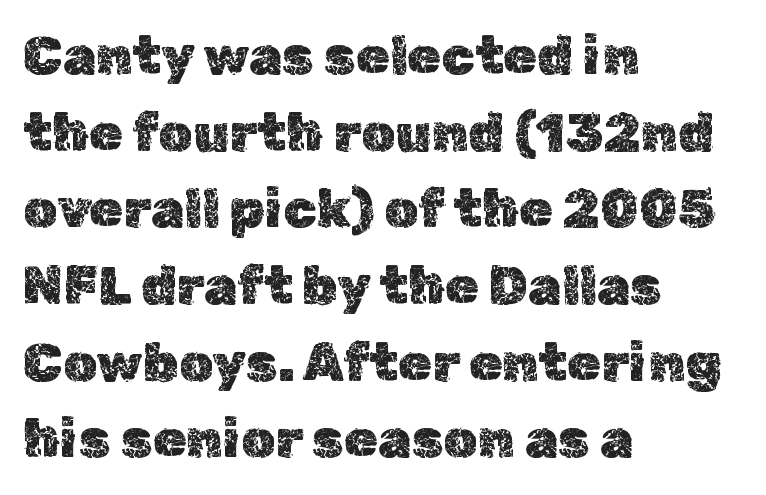
Caption: standard tracking, unaltered. What's the leading like? Ordinary, nothing unusual. Where is the straight margin? On the left. You could not count columns in this text — the font is proportionally spaced. Rule under the text: the space is simply empty.
